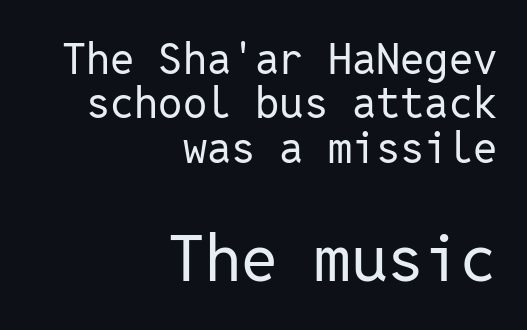
The image shows 65 px regular-weight sans-serif type, upright, monospaced; set right-aligned, tight line spacing (1.03x), normal letter spacing, not underlined; the second (bottom) block is 1.51x larger; low stroke contrast and a medium x-height.
